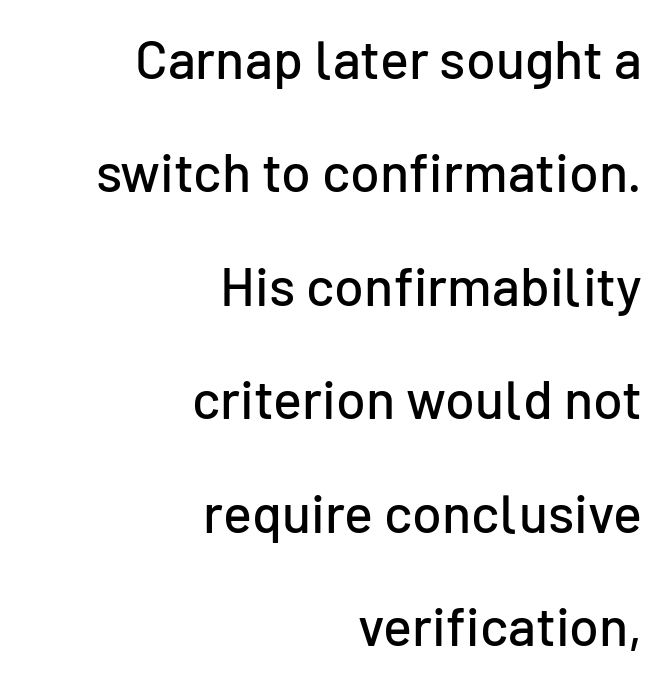
The image shows 54 px sans-serif type, upright; set right-aligned, loose line spacing (2.1x), normal letter spacing, not underlined; low stroke contrast and a medium x-height.
